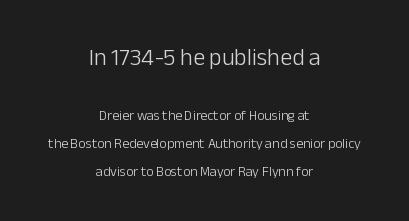
{"italic": "no", "bold": "no", "underline": "no", "align": "center", "line_spacing": "loose", "line_spacing_ratio": 2.0, "letter_spacing": "normal", "letter_spacing_em": 0.0, "larger_block": "first", "size_ratio": 1.71, "glyph_px": 24}
